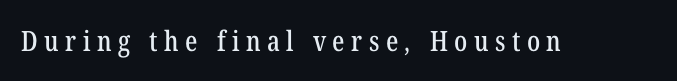
The image shows 28 px condensed serif type, upright; set unusually wide letter spacing (+0.23 em), not underlined; low stroke contrast and a medium x-height.
